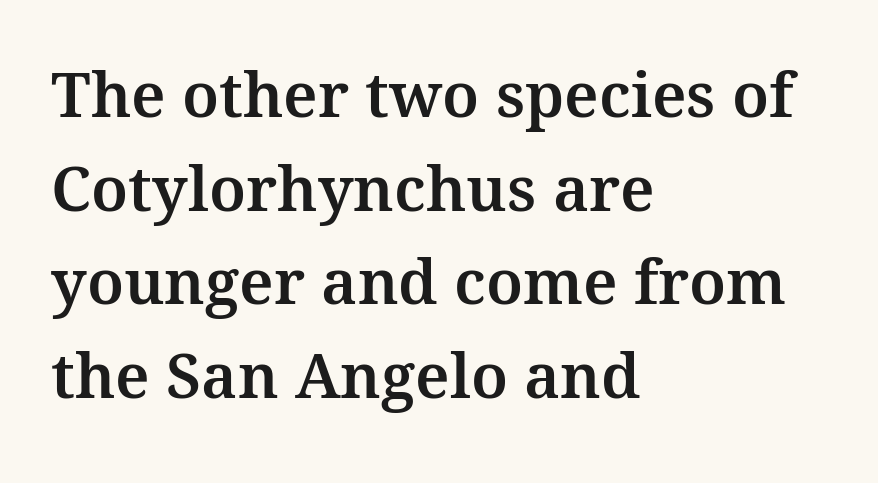
{"serif": "yes", "italic": "no", "width": "normal", "stroke_contrast": "medium", "x_height": "medium", "monospaced": "no", "underline": "no", "align": "left", "line_spacing": "normal", "line_spacing_ratio": 1.51, "letter_spacing": "normal", "letter_spacing_em": 0.0, "glyph_px": 62}
